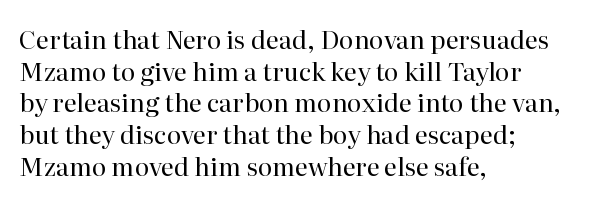
Q: Is the text bold? A: No.
Q: Is the text italic (slanted)? A: No, it is upright.
Q: Is the text underlined? A: No.
Q: How is the paragraph aligned? A: Left-aligned.
Q: Is the spacing between letters normal or unusually wide? A: Normal.
Q: Is the spacing between lines tight, normal or loose? A: Normal.
